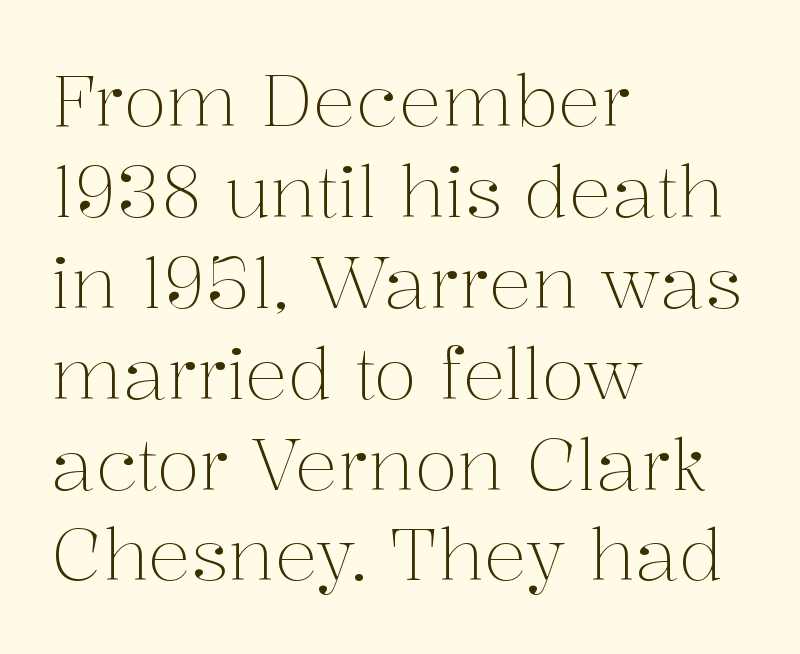
{"serif": "yes", "italic": "no", "bold": "no", "weight": "light", "width": "normal", "stroke_contrast": "medium", "x_height": "medium", "monospaced": "no", "underline": "no", "align": "left", "line_spacing": "normal", "line_spacing_ratio": 1.28, "letter_spacing": "normal", "letter_spacing_em": 0.0, "glyph_px": 71}
